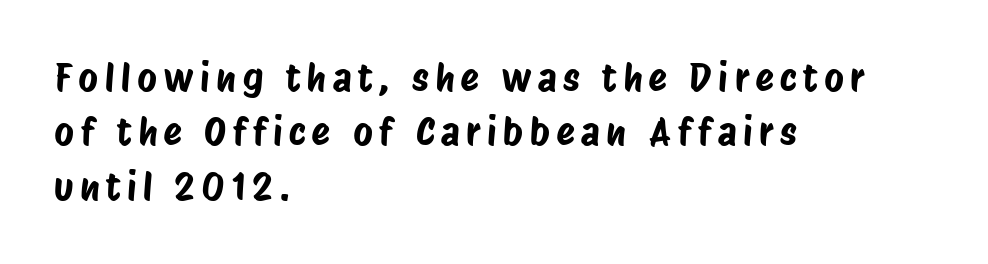
{"serif": "no", "width": "condensed", "stroke_contrast": "low", "x_height": "large", "monospaced": "no", "underline": "no", "align": "left", "line_spacing": "normal", "line_spacing_ratio": 1.43, "glyph_px": 38}
